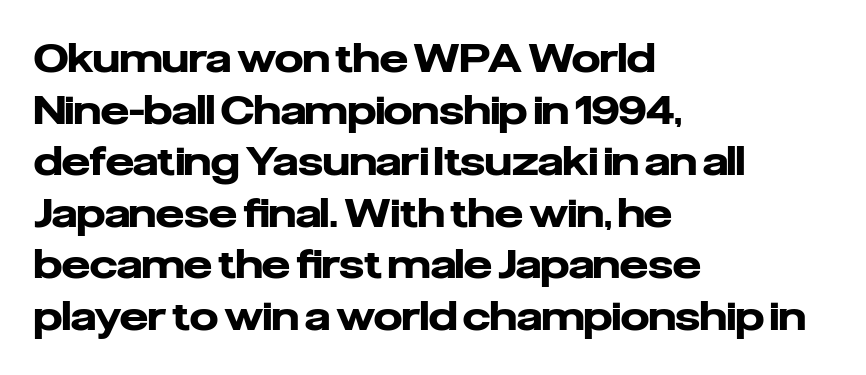
{"serif": "no", "italic": "no", "bold": "yes", "weight": "heavy", "width": "normal", "stroke_contrast": "low", "x_height": "medium", "monospaced": "no", "underline": "no", "align": "left", "line_spacing": "normal", "line_spacing_ratio": 1.29, "letter_spacing": "normal", "letter_spacing_em": 0.0, "glyph_px": 40}
